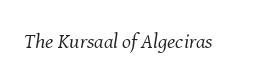
Q: Is the text bold? A: No.
Q: Is the text italic (slanted)? A: Yes, it leans right by about 8 degrees.
Q: Is the text underlined? A: No.
Q: Is the spacing between letters normal or unusually wide? A: Normal.
